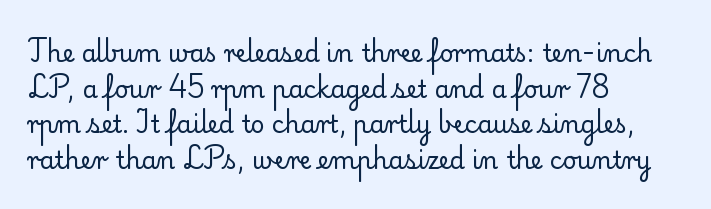
{"italic": "no", "bold": "no", "underline": "no", "align": "left", "line_spacing": "normal", "line_spacing_ratio": 1.48, "letter_spacing": "normal", "letter_spacing_em": 0.0, "glyph_px": 24}
